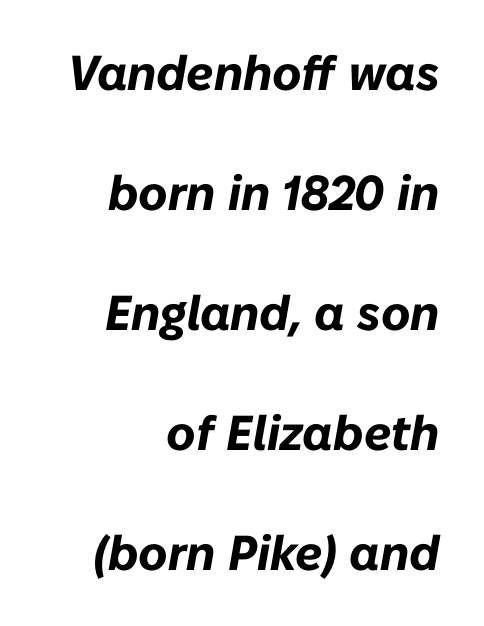
{"italic": "yes", "lean": "right", "slant_degrees": 10, "bold": "yes", "weight": "bold", "width": "normal", "stroke_contrast": "low", "x_height": "medium", "monospaced": "no", "underline": "no", "align": "right", "line_spacing": "loose", "line_spacing_ratio": 2.45, "letter_spacing": "normal", "letter_spacing_em": 0.0, "glyph_px": 49}
